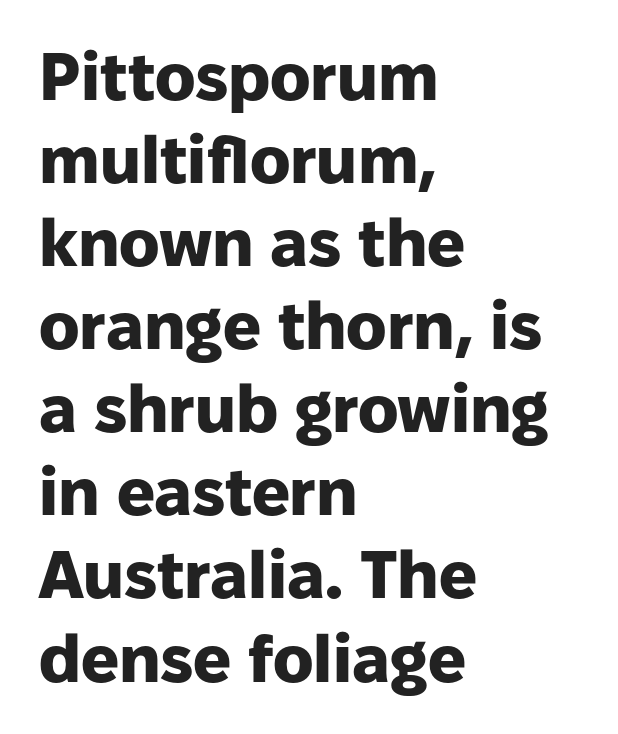
The image shows 67 px heavy sans-serif type, upright; set left-aligned, line spacing 1.24x, normal letter spacing, not underlined; low stroke contrast and a medium x-height.
